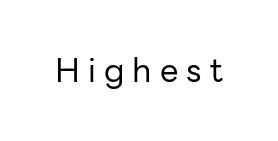
The image shows 33 px regular-weight sans-serif type, upright; set unusually wide letter spacing (+0.24 em), not underlined; low stroke contrast and a medium x-height.
